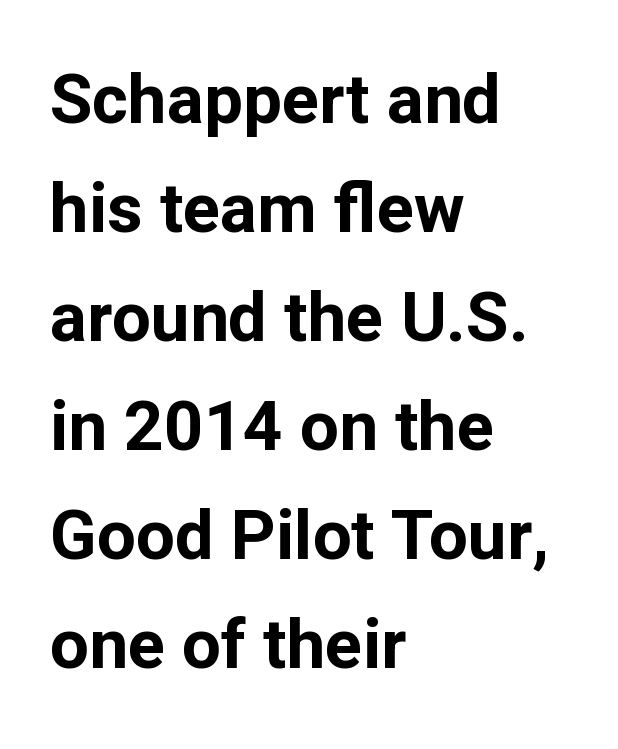
Q: Is the text bold? A: Yes.
Q: Is the text italic (slanted)? A: No, it is upright.
Q: Is the typeface a serif or a sans-serif typeface? A: Sans-serif.
Q: Is the text underlined? A: No.
Q: How is the paragraph aligned? A: Left-aligned.
Q: Is the spacing between letters normal or unusually wide? A: Normal.
Q: Is the spacing between lines tight, normal or loose? A: Normal.
Q: Width (condensed, normal, or wide)? A: Normal.
Q: Stroke contrast? A: Low.
Q: x-height? A: Medium.
Q: Monospaced? A: No.
